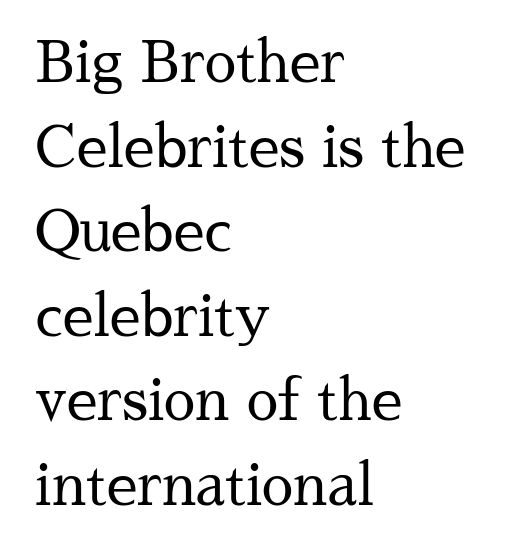
Quick note: underline off. The letters carry serifs — small finishing strokes at the ends of their stems. Style check: upright. Heaviness? Minimal to ordinary, like unemphasized prose.
